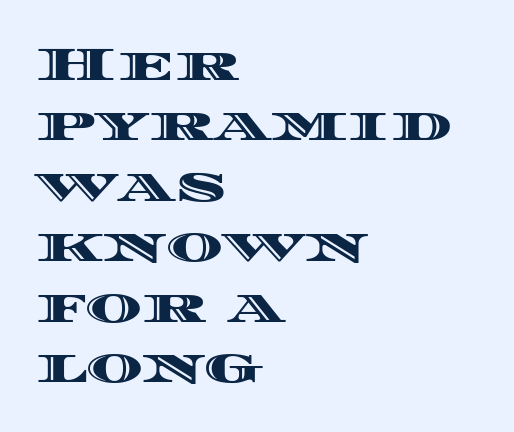
Q: Is the text italic (slanted)? A: No, it is upright.
Q: Is the text underlined? A: No.
Q: How is the paragraph aligned? A: Left-aligned.
Q: Is the spacing between letters normal or unusually wide? A: Normal.
Q: Is the spacing between lines tight, normal or loose? A: Normal.
Q: Width (condensed, normal, or wide)? A: Wide.
Q: x-height? A: Large.
Q: Monospaced? A: No.
